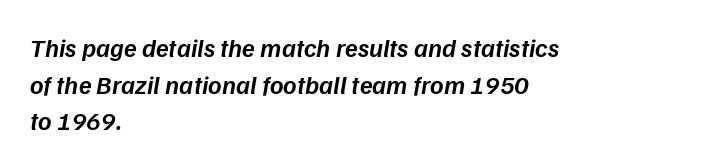
Q: Is the text bold? A: Semi-bold.
Q: Is the text italic (slanted)? A: Yes, it leans right by about 9 degrees.
Q: Is the text underlined? A: No.
Q: How is the paragraph aligned? A: Left-aligned.
Q: Is the spacing between letters normal or unusually wide? A: Normal.
Q: Is the spacing between lines tight, normal or loose? A: Normal.
